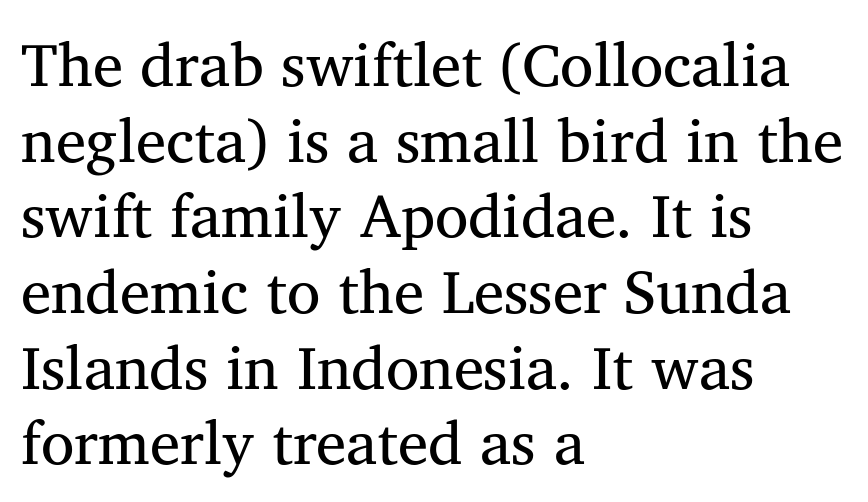
Q: Is the text bold? A: No.
Q: Is the text italic (slanted)? A: No, it is upright.
Q: Is the typeface a serif or a sans-serif typeface? A: Serif.
Q: Is the text underlined? A: No.
Q: How is the paragraph aligned? A: Left-aligned.
Q: Is the spacing between letters normal or unusually wide? A: Normal.
Q: Width (condensed, normal, or wide)? A: Normal.
Q: Stroke contrast? A: Medium.
Q: x-height? A: Medium.
Q: Monospaced? A: No.
